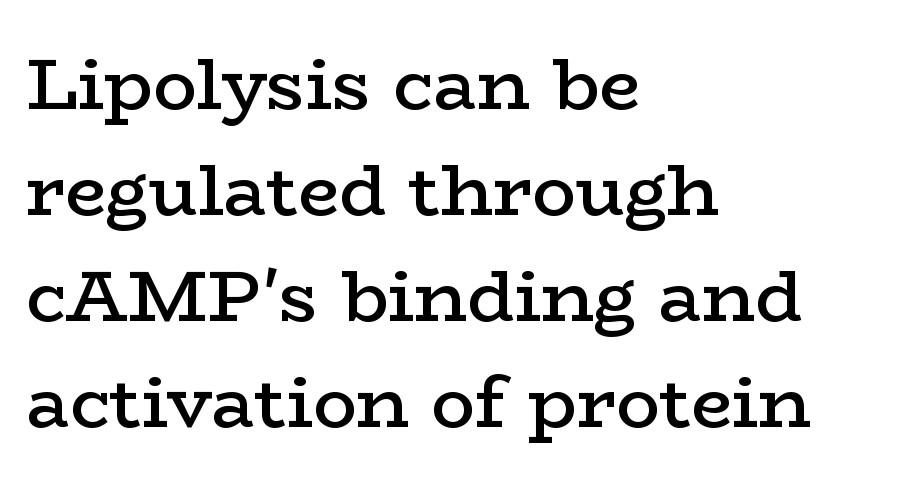
The image shows 73 px semibold, wide serif type, upright; set left-aligned, normal line spacing (1.45x), normal letter spacing, not underlined; low stroke contrast and a medium x-height.
